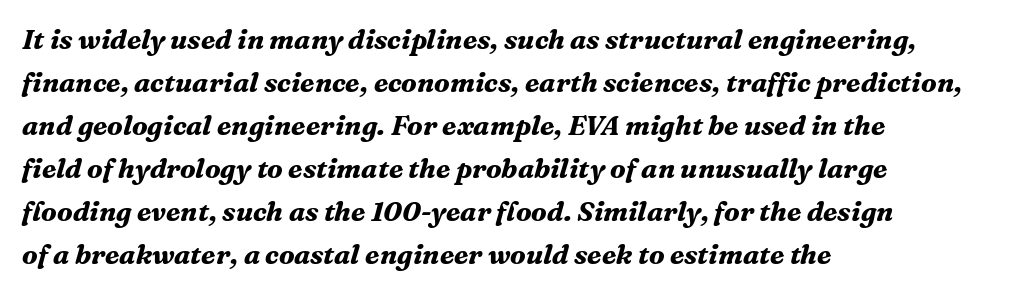
The image shows 27 px bold type, italic (leaning right); set left-aligned, normal line spacing (1.59x), normal letter spacing, not underlined.
